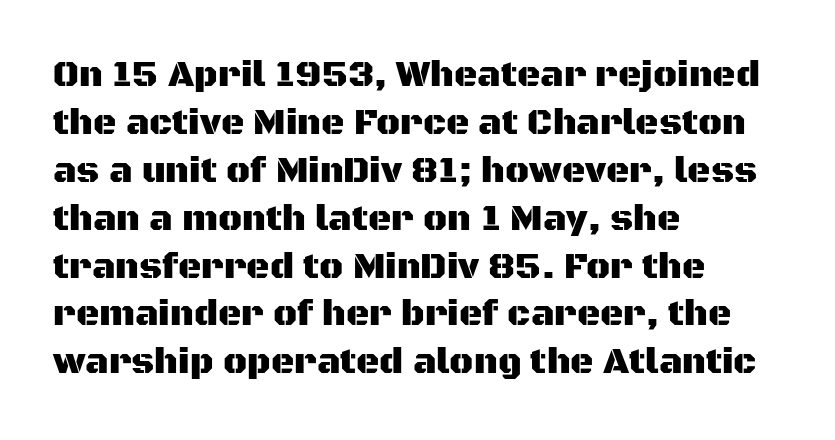
The image shows 36 px sans-serif type, upright; set left-aligned, normal line spacing (1.33x), normal letter spacing, not underlined; medium stroke contrast and a large x-height.
